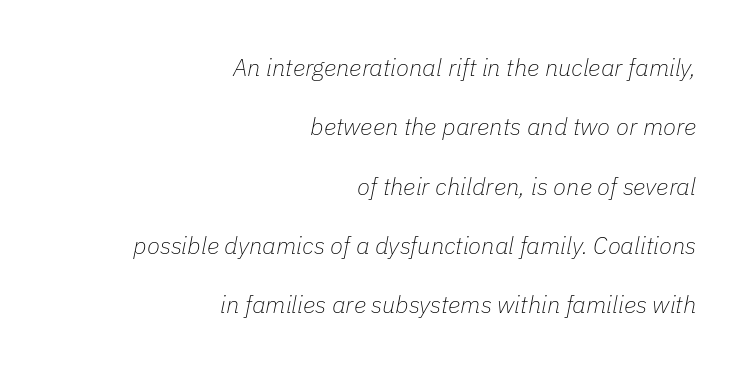
The passage shown stacks its lines with a broad gap. The specimen omits any rule beneath the text block's lines. Vertical stems look standard width or narrower in stroke. The face used here has a pronounced slope to its letters.
